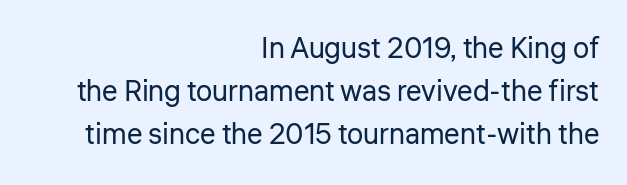
The image shows 29 px regular-weight sans-serif type, upright; set right-aligned, normal line spacing (1.49x), normal letter spacing, not underlined; low stroke contrast and a medium x-height.
